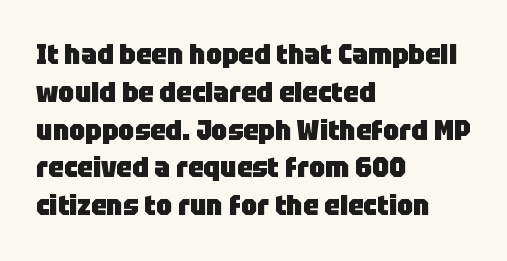
The image shows 28 px heavy sans-serif type, upright; set left-aligned, normal line spacing (1.35x), normal letter spacing, not underlined; low stroke contrast and a large x-height.
